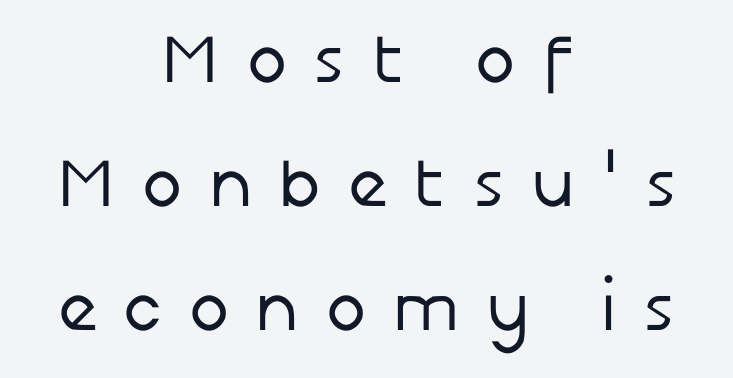
{"serif": "no", "italic": "no", "bold": "no", "weight": "regular", "width": "normal", "stroke_contrast": "low", "x_height": "medium", "monospaced": "no", "underline": "no", "align": "center", "line_spacing_ratio": 1.82, "letter_spacing": "wide", "letter_spacing_em": 0.39, "glyph_px": 68}
